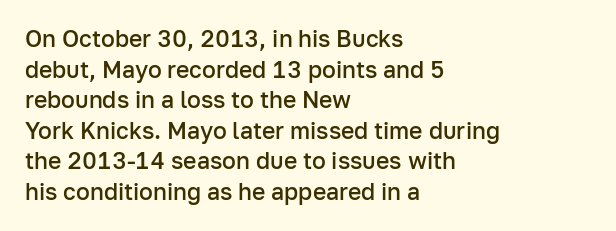
{"italic": "no", "bold": "semi", "underline": "no", "align": "left", "line_spacing": "normal", "line_spacing_ratio": 1.33, "letter_spacing": "normal", "letter_spacing_em": 0.0, "glyph_px": 23}
